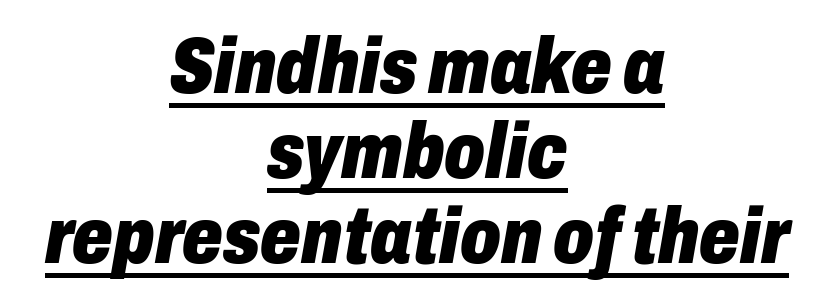
A typographer would call this underscored text. This rendering leaves character spacing at its baseline value. Do the characters align in a grid? No, the font is proportional. Rendered with sloped, italic letterforms. The whitespace from short lines is split evenly between both sides.
